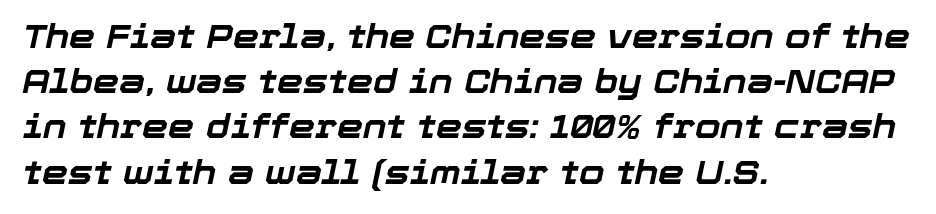
This sample has the flowing, uneven cadence of proportional lettering. All the whitespace from short lines collects on the right. Rule under the text: the space is simply empty. Tracking value appears to be zero — textbook default spacing. Characters are canted at an angle relative to the baseline's perpendicular. The passage shown is emphatically bold.
